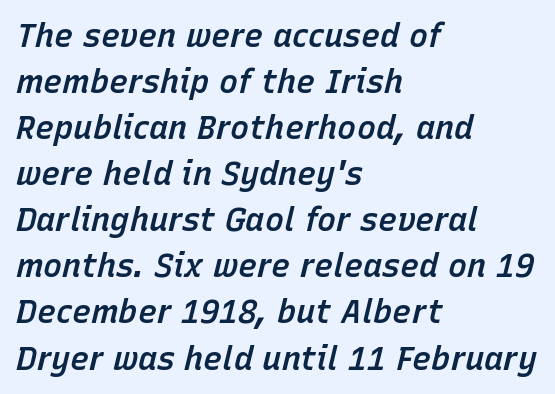
Spacing verdict: proportional, widths tailored to each character. A normal amount of white space separates one row of letters from the next. Horizontally, the lines are justified to the leading edge only. The strip under each line holds only bare page. Posture: slanted. What weight is shown? A semibold, between regular and bold.
